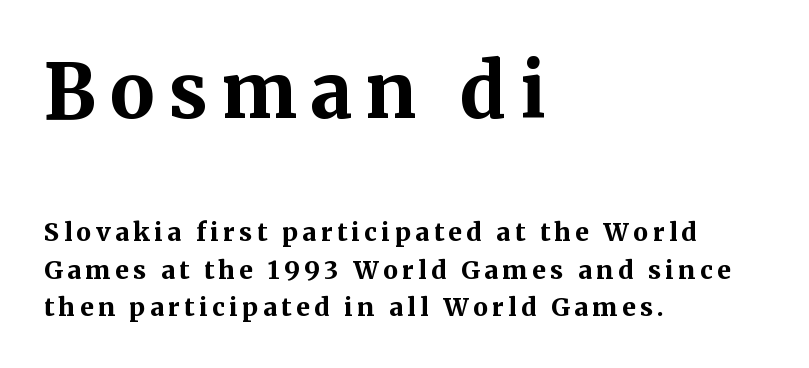
{"serif": "yes", "italic": "no", "bold": "yes", "weight": "bold", "width": "normal", "stroke_contrast": "medium", "x_height": "medium", "monospaced": "no", "underline": "no", "align": "left", "line_spacing": "normal", "line_spacing_ratio": 1.5, "larger_block": "first", "size_ratio": 3.0, "glyph_px": 75}
